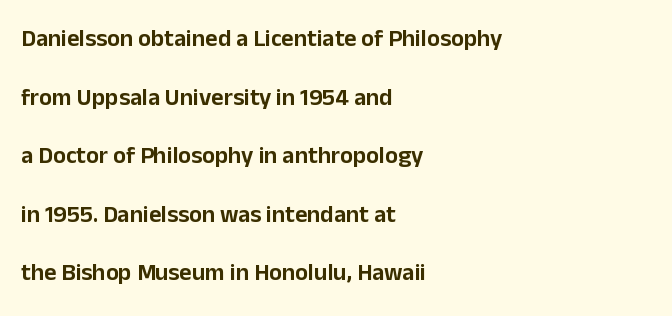
{"italic": "no", "underline": "no", "align": "left", "line_spacing": "loose", "line_spacing_ratio": 2.44, "letter_spacing": "normal", "letter_spacing_em": 0.0, "glyph_px": 24}
